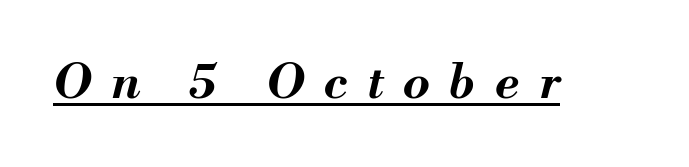
Q: Is the text bold? A: Yes.
Q: Is the text italic (slanted)? A: Yes, it leans right by about 13 degrees.
Q: Is the text underlined? A: Yes.
Q: Is the spacing between letters normal or unusually wide? A: Unusually wide.
Q: Width (condensed, normal, or wide)? A: Normal.
Q: Stroke contrast? A: Medium.
Q: x-height? A: Small.
Q: Monospaced? A: No.
